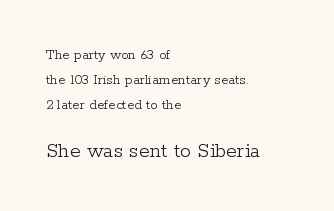
{"italic": "no", "bold": "no", "underline": "no", "align": "left", "line_spacing": "normal", "line_spacing_ratio": 1.67, "letter_spacing": "normal", "letter_spacing_em": 0.0, "larger_block": "second", "size_ratio": 1.47, "glyph_px": 22}
